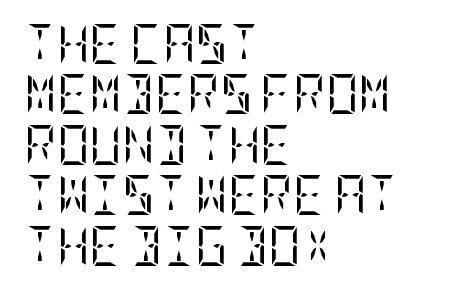
The line texture is even and compact thanks to regular tracking. Underline: absent. Stroke terminals: seriffed. The rows are spaced the way most documents space them. Weight: not bold — regular or lighter.
